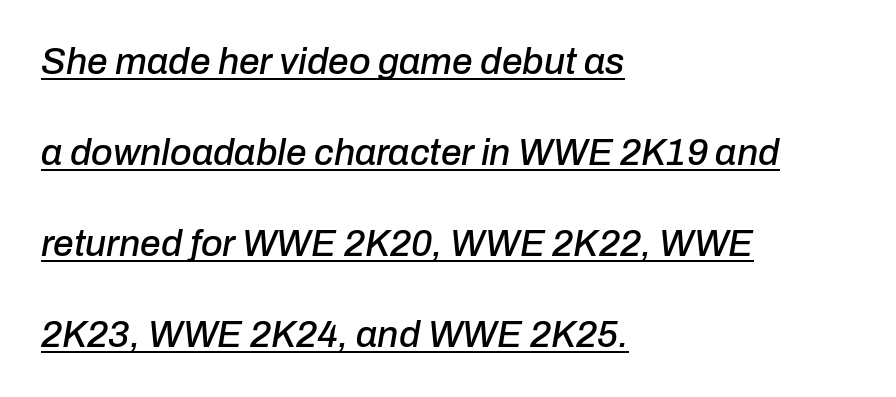
Character widths vary here, with narrow letters taking less room than wide ones. A great deal of white space separates one row of letters from the next. The letters sit at their default tracking, neither squeezed nor spread. The words here are underlined. The setting favours the left margin, as ordinary paragraphs usually do. The letters are slanted; this is an italic face.
